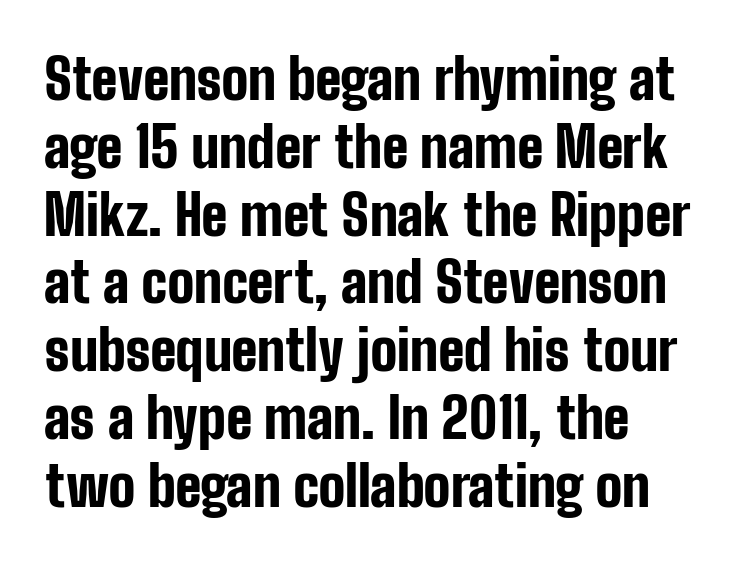
Q: Is the text bold? A: Yes.
Q: Is the text italic (slanted)? A: No, it is upright.
Q: Is the typeface a serif or a sans-serif typeface? A: Sans-serif.
Q: Is the text underlined? A: No.
Q: How is the paragraph aligned? A: Left-aligned.
Q: Is the spacing between letters normal or unusually wide? A: Normal.
Q: Width (condensed, normal, or wide)? A: Condensed.
Q: Stroke contrast? A: Low.
Q: x-height? A: Medium.
Q: Monospaced? A: No.
